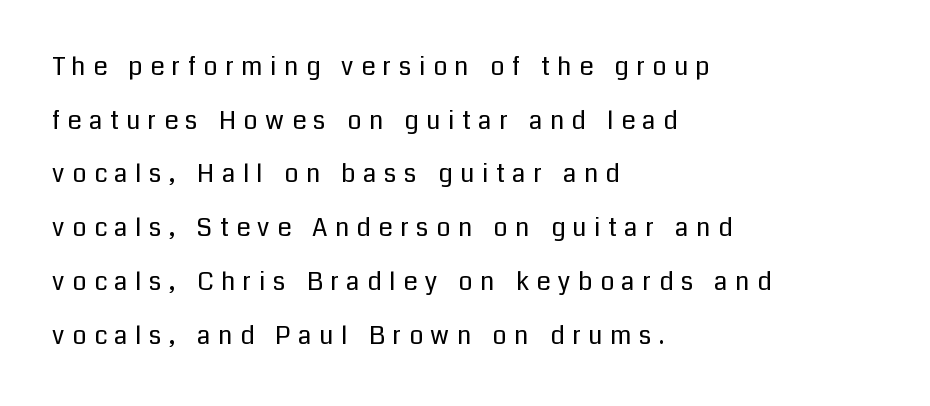
The image shows 25 px text type, upright; set left-aligned, loose line spacing (2.15x), unusually wide letter spacing (+0.3 em), not underlined.
